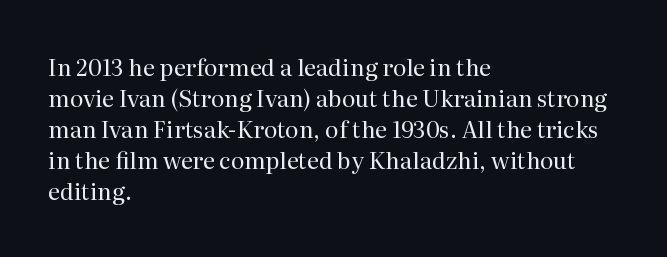
Q: Is the text bold? A: No.
Q: Is the text italic (slanted)? A: No, it is upright.
Q: Is the text underlined? A: No.
Q: How is the paragraph aligned? A: Left-aligned.
Q: Is the spacing between letters normal or unusually wide? A: Normal.
Q: Is the spacing between lines tight, normal or loose? A: Normal.
